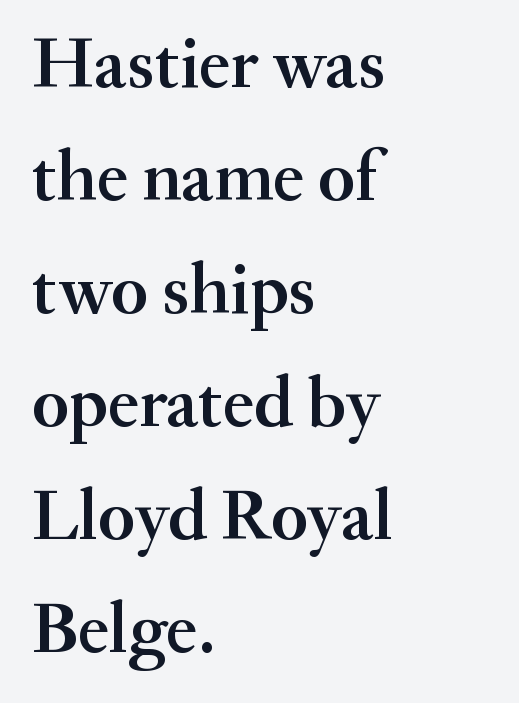
{"serif": "yes", "italic": "no", "bold": "semi", "weight": "semibold", "width": "normal", "stroke_contrast": "medium", "x_height": "small", "monospaced": "no", "underline": "no", "align": "left", "line_spacing": "normal", "line_spacing_ratio": 1.57, "letter_spacing": "normal", "letter_spacing_em": 0.0, "glyph_px": 72}
